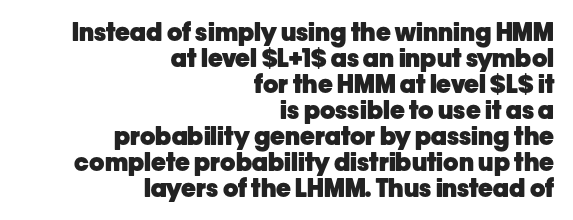
Cramped leading. The passage shown is not underscored anywhere. The typesetting leans heavy: a genuine bold. Leftover space on each line is placed entirely before the opening word.
